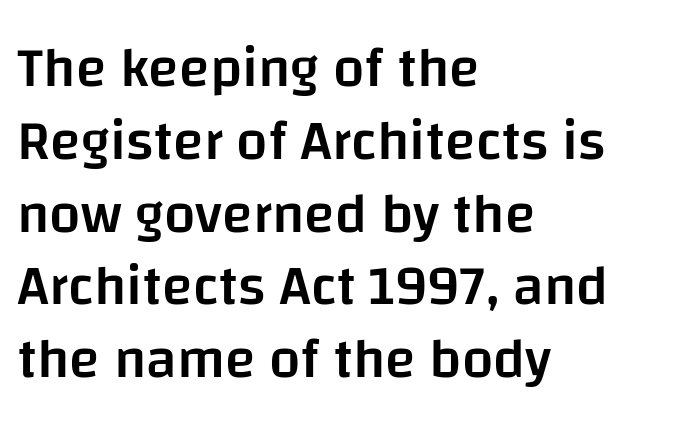
{"serif": "no", "italic": "no", "bold": "semi", "weight": "semibold", "width": "normal", "stroke_contrast": "low", "x_height": "large", "monospaced": "no", "underline": "no", "align": "left", "line_spacing": "normal", "line_spacing_ratio": 1.3, "letter_spacing": "normal", "letter_spacing_em": 0.0, "glyph_px": 56}
